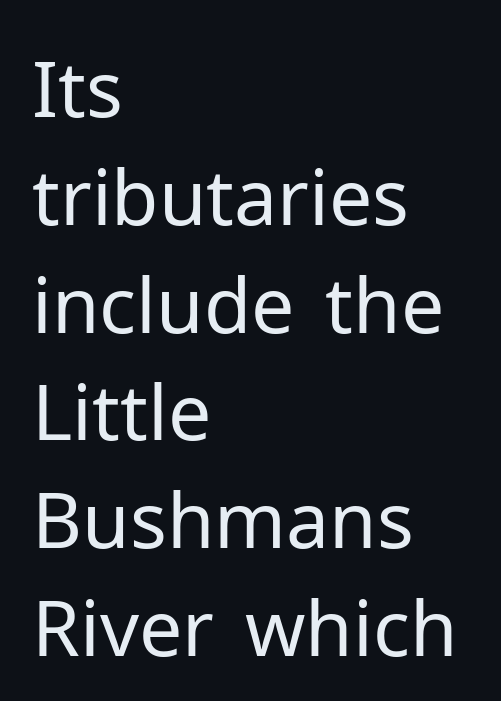
Q: Is the text bold? A: No.
Q: Is the text italic (slanted)? A: No, it is upright.
Q: Is the typeface a serif or a sans-serif typeface? A: Sans-serif.
Q: Is the text underlined? A: No.
Q: How is the paragraph aligned? A: Left-aligned.
Q: Is the spacing between letters normal or unusually wide? A: Normal.
Q: Is the spacing between lines tight, normal or loose? A: Normal.
Q: Width (condensed, normal, or wide)? A: Normal.
Q: Stroke contrast? A: Low.
Q: x-height? A: Medium.
Q: Monospaced? A: No.
